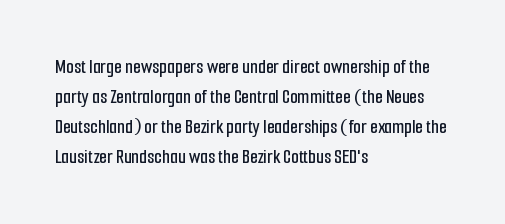
Q: Is the text italic (slanted)? A: No, it is upright.
Q: Is the text underlined? A: No.
Q: How is the paragraph aligned? A: Left-aligned.
Q: Is the spacing between letters normal or unusually wide? A: Normal.
Q: Is the spacing between lines tight, normal or loose? A: Normal.
